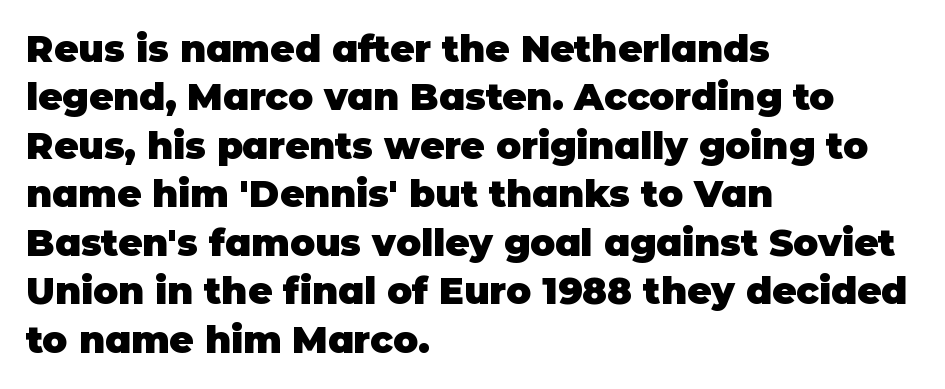
The image shows 37 px heavy sans-serif type, upright; set left-aligned, normal line spacing (1.31x), normal letter spacing, not underlined; low stroke contrast and a large x-height.
